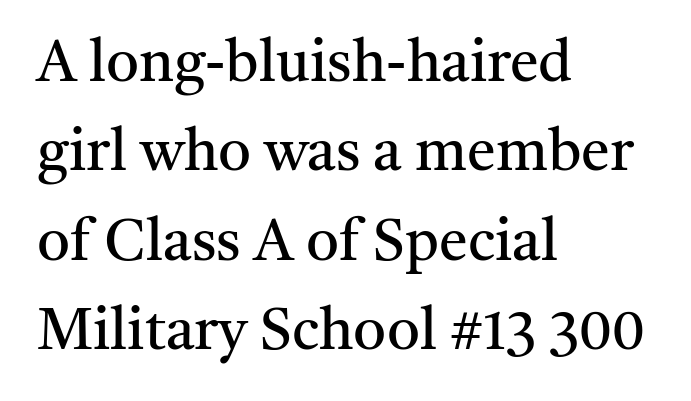
The image shows 58 px regular-weight serif type, upright; set left-aligned, normal line spacing (1.54x), normal letter spacing, not underlined; medium stroke contrast and a medium x-height.
